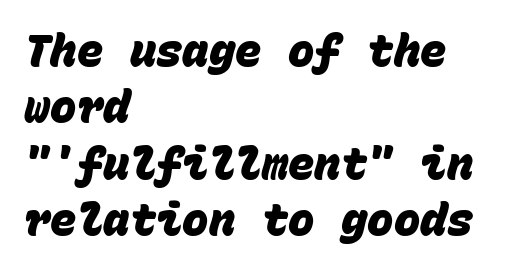
{"serif": "no", "bold": "yes", "weight": "heavy", "width": "normal", "stroke_contrast": "low", "x_height": "large", "monospaced": "yes", "underline": "no", "align": "left", "line_spacing": "normal", "line_spacing_ratio": 1.28, "letter_spacing": "normal", "letter_spacing_em": 0.0, "glyph_px": 44}
